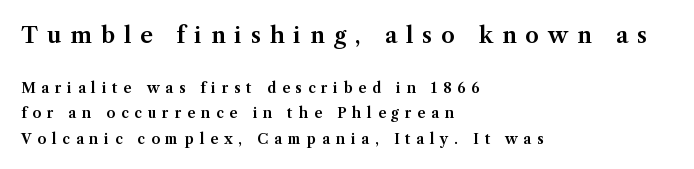
Q: Is the text italic (slanted)? A: No, it is upright.
Q: Is the text underlined? A: No.
Q: How is the paragraph aligned? A: Left-aligned.
Q: Is the spacing between letters normal or unusually wide? A: Unusually wide.
Q: Which block of text is set in a larger size, the first (top) or the second (bottom)? A: The first (top) one.
